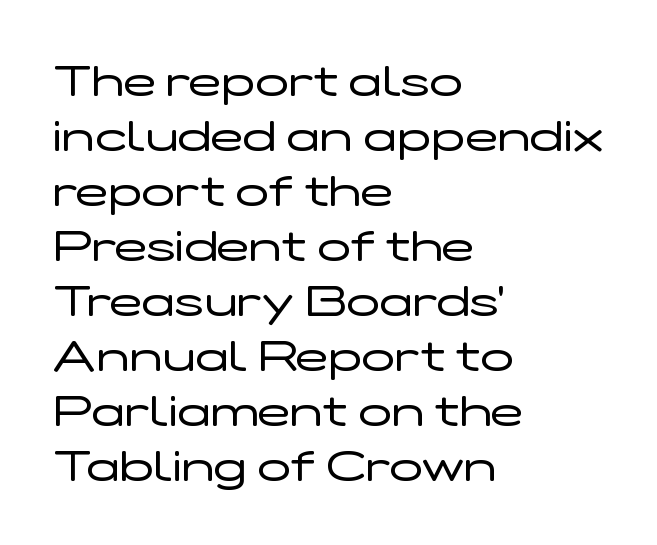
{"serif": "no", "italic": "no", "bold": "no", "weight": "regular", "width": "wide", "stroke_contrast": "low", "x_height": "medium", "monospaced": "no", "underline": "no", "align": "left", "line_spacing": "normal", "line_spacing_ratio": 1.25, "letter_spacing": "normal", "letter_spacing_em": 0.0, "glyph_px": 44}
